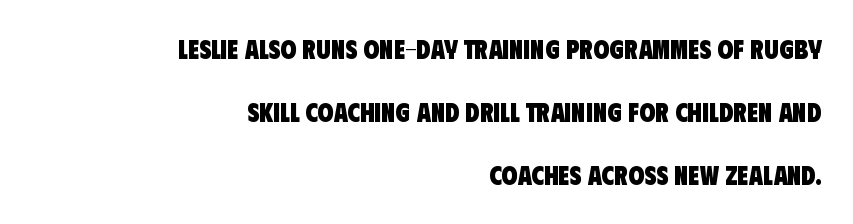
{"bold": "yes", "underline": "no", "align": "right", "line_spacing": "loose", "line_spacing_ratio": 2.43, "letter_spacing": "normal", "letter_spacing_em": 0.0, "glyph_px": 26}
